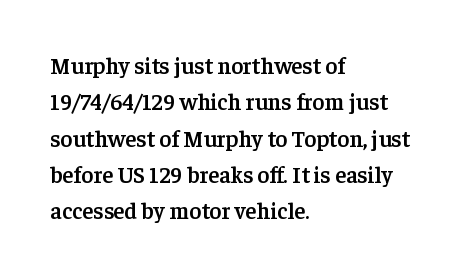
{"italic": "no", "bold": "semi", "underline": "no", "align": "left", "line_spacing": "normal", "line_spacing_ratio": 1.58, "letter_spacing": "normal", "letter_spacing_em": 0.0, "glyph_px": 23}
